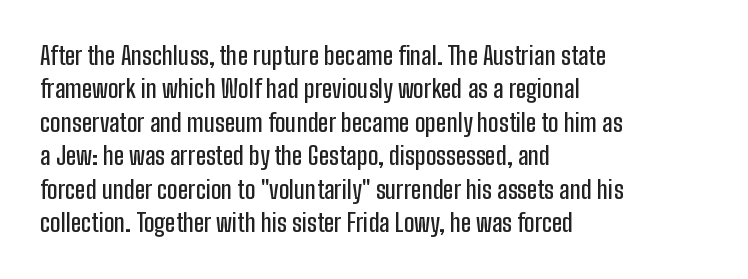
Q: Is the text italic (slanted)? A: No, it is upright.
Q: Is the text underlined? A: No.
Q: How is the paragraph aligned? A: Left-aligned.
Q: Is the spacing between letters normal or unusually wide? A: Normal.
Q: Is the spacing between lines tight, normal or loose? A: Normal.
